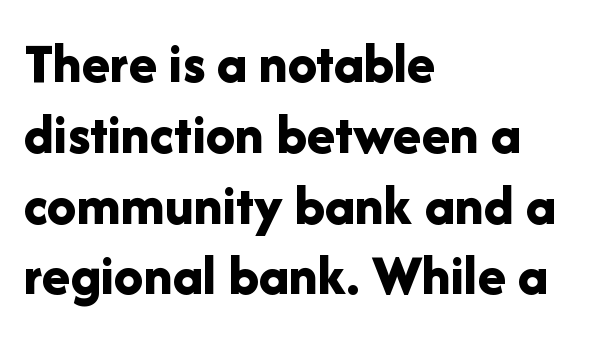
The area under the type is left untouched. In CSS terms this would be text-align: left. Its strokes are broad and dark, the hallmark of bold type. Short note: letters normally spaced. Serif or sans? Sans — the stroke terminals are bare. Character widths vary here, with narrow letters taking less room than wide ones.
